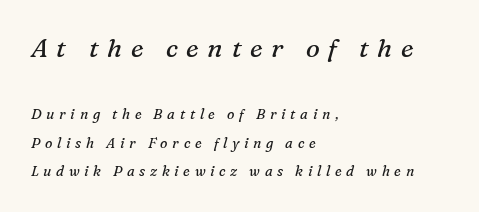
Each row of text sits above clean, open space. Observe the lean: these are italic letterforms. Stem width sits at or under what a default text font uses. The space between consecutive lines is lavish.
